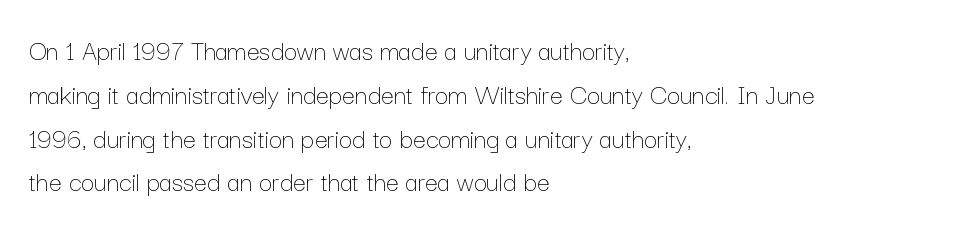
The image shows 29 px thin type, upright; set left-aligned, normal line spacing (1.51x), normal letter spacing, not underlined; low stroke contrast and a medium x-height.
